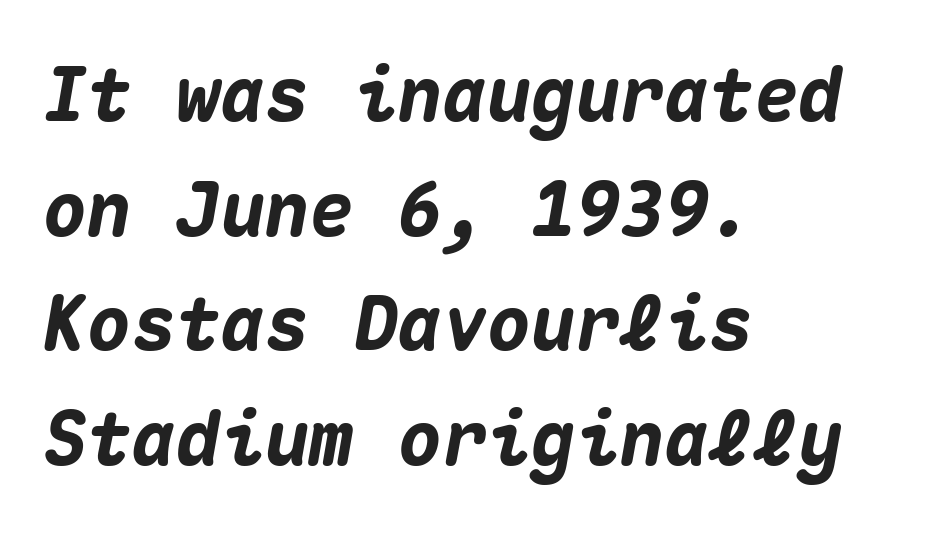
Q: Is the text bold? A: Yes.
Q: Is the text italic (slanted)? A: Yes, it leans right by about 10 degrees.
Q: Is the text underlined? A: No.
Q: How is the paragraph aligned? A: Left-aligned.
Q: Is the spacing between letters normal or unusually wide? A: Normal.
Q: Is the spacing between lines tight, normal or loose? A: Normal.
Q: Width (condensed, normal, or wide)? A: Normal.
Q: Stroke contrast? A: Medium.
Q: x-height? A: Medium.
Q: Monospaced? A: Yes.
